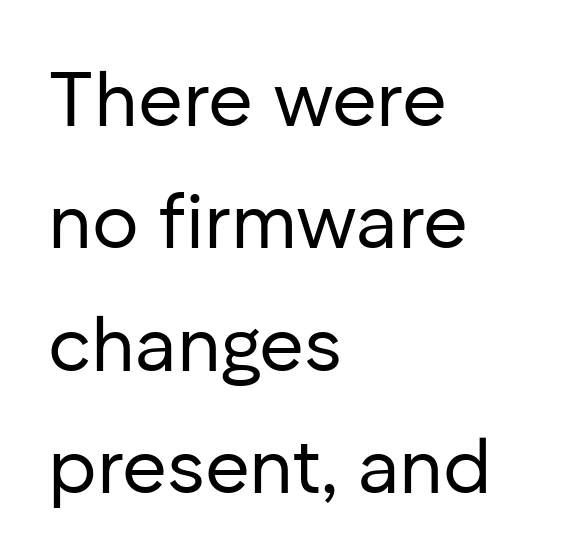
{"serif": "no", "italic": "no", "bold": "no", "weight": "regular", "width": "normal", "stroke_contrast": "low", "x_height": "medium", "monospaced": "no", "underline": "no", "align": "left", "line_spacing": "normal", "line_spacing_ratio": 1.59, "letter_spacing": "normal", "letter_spacing_em": 0.0, "glyph_px": 77}
